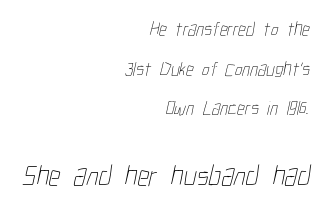
Nothing unusual about the tracking: characters are spaced as the font intends. Heft: none added — not bold. Which of the two is more prominent by size? The second, at the bottom. The paragraph has a hard right edge and a soft left edge. Proportional: the letters do not fall into vertical columns.
